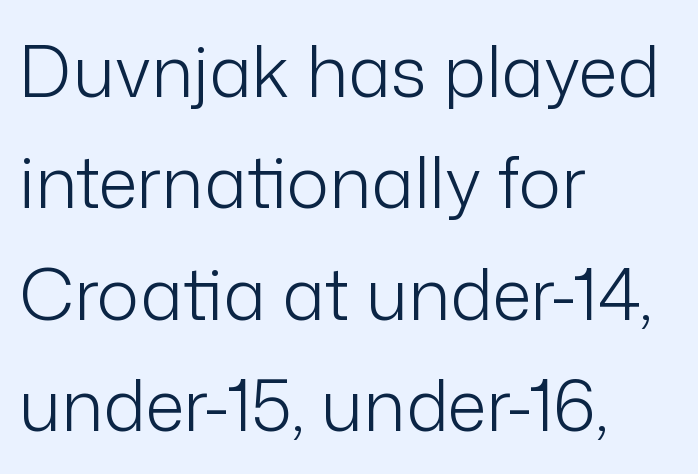
Q: Is the text bold? A: No.
Q: Is the text italic (slanted)? A: No, it is upright.
Q: Is the typeface a serif or a sans-serif typeface? A: Sans-serif.
Q: Is the text underlined? A: No.
Q: How is the paragraph aligned? A: Left-aligned.
Q: Is the spacing between letters normal or unusually wide? A: Normal.
Q: Is the spacing between lines tight, normal or loose? A: Normal.
Q: Width (condensed, normal, or wide)? A: Normal.
Q: Stroke contrast? A: Low.
Q: x-height? A: Medium.
Q: Monospaced? A: No.
